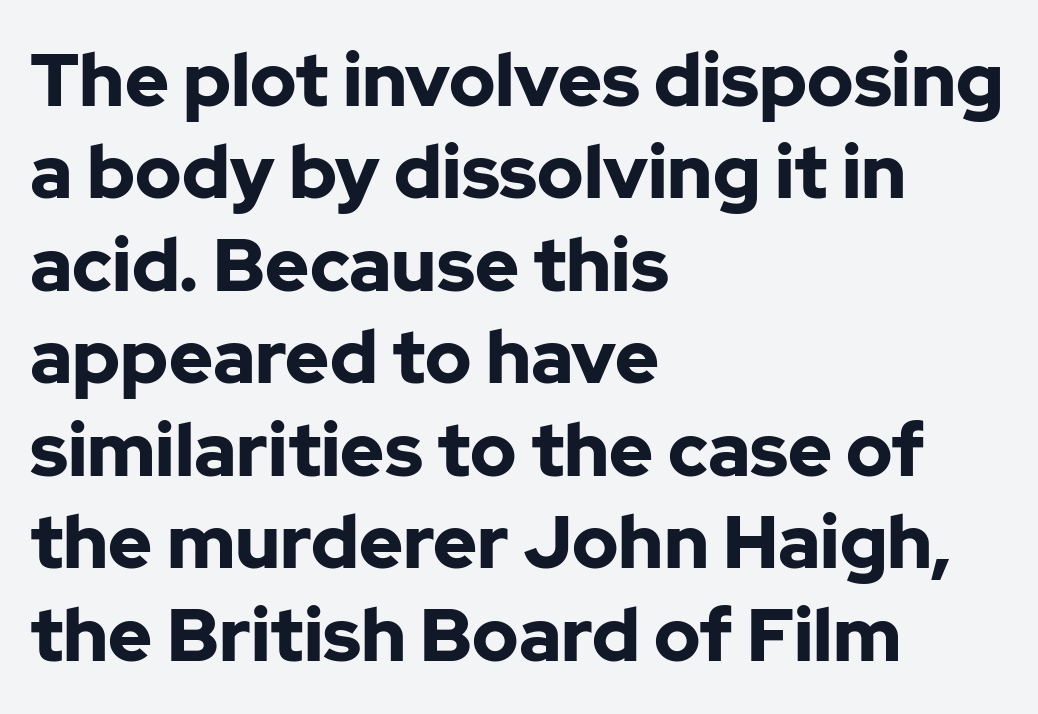
The image shows 74 px bold sans-serif type, upright; set left-aligned, normal line spacing (1.25x), normal letter spacing, not underlined; low stroke contrast and a medium x-height.
